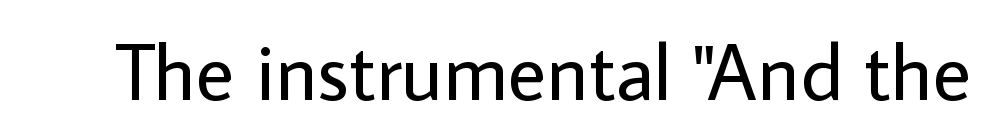
The specimen reads as upright at a glance. Varying glyph widths throughout — classic text-font behaviour. Nope, no serifs anywhere on these letters. These glyphs show unthickened strokes, regular width or finer. The space beneath each line is pristine and unruled. No extra tracking has been applied to these lines.
